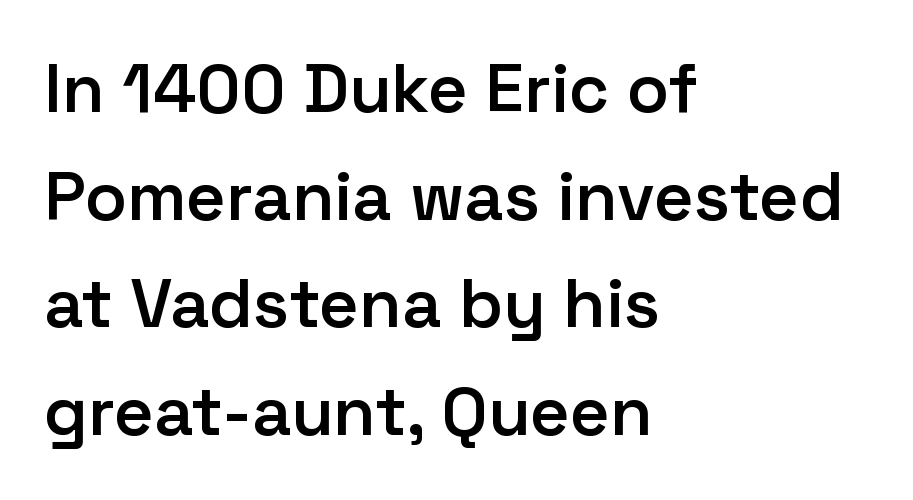
The image shows 69 px semibold sans-serif type, upright; set left-aligned, normal line spacing (1.56x), normal letter spacing, not underlined; low stroke contrast and a medium x-height.
